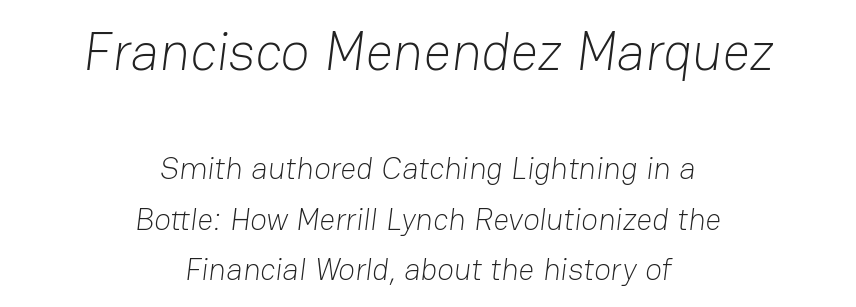
The image shows 54 px light sans-serif type; set centered, normal line spacing (1.64x), normal letter spacing, not underlined; the first (top) block is 1.74x larger; low stroke contrast and a medium x-height.
